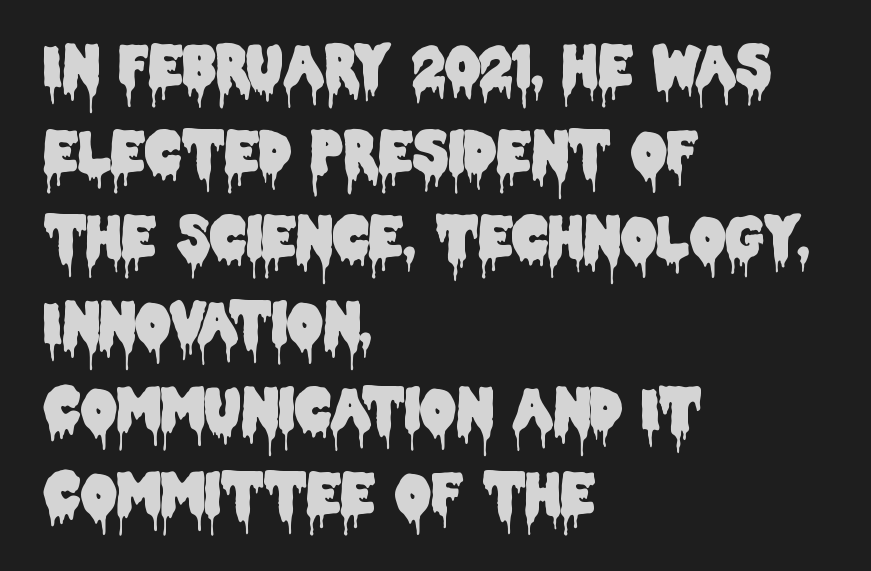
{"serif": "no", "italic": "no", "width": "condensed", "stroke_contrast": "low", "x_height": "large", "monospaced": "no", "underline": "no", "align": "left", "line_spacing": "normal", "line_spacing_ratio": 1.53, "letter_spacing": "normal", "letter_spacing_em": 0.0, "glyph_px": 56}
